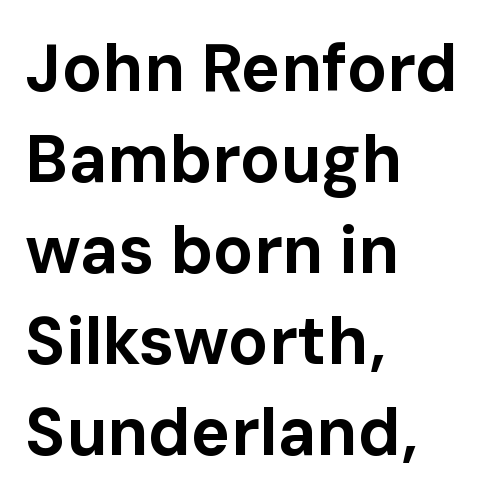
Clear beneath every line of the passage. Does the type have serifs? No, each stem ends abruptly. Does the leading feel generous? No, just average. The face used here is proportionally spaced, like ordinary book or web type. Ascenders rise straight up at ninety degrees. The setting favours the left margin, as ordinary paragraphs usually do.
